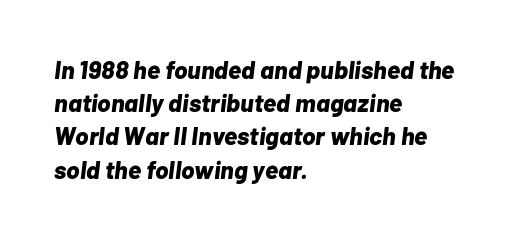
{"italic": "yes", "lean": "right", "slant_degrees": 7, "bold": "yes", "underline": "no", "align": "left", "line_spacing": "normal", "line_spacing_ratio": 1.33, "letter_spacing": "normal", "letter_spacing_em": 0.0, "glyph_px": 25}
